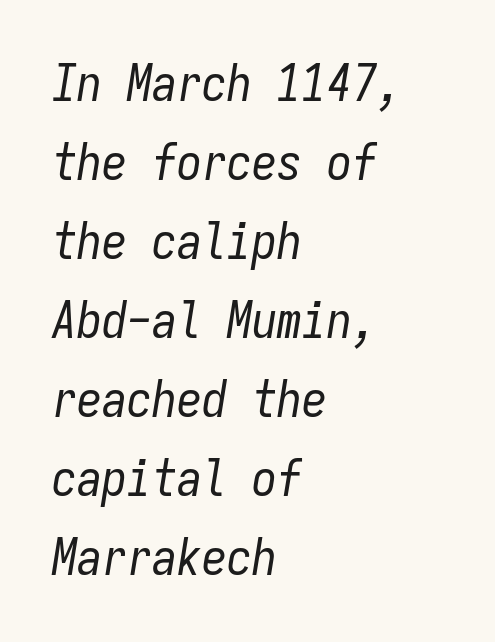
Q: Is the text bold? A: No.
Q: Is the text italic (slanted)? A: Yes, it leans right by about 9 degrees.
Q: Is the text underlined? A: No.
Q: How is the paragraph aligned? A: Left-aligned.
Q: Is the spacing between letters normal or unusually wide? A: Normal.
Q: Is the spacing between lines tight, normal or loose? A: Normal.
Q: Width (condensed, normal, or wide)? A: Condensed.
Q: Stroke contrast? A: Low.
Q: x-height? A: Medium.
Q: Monospaced? A: Yes.
